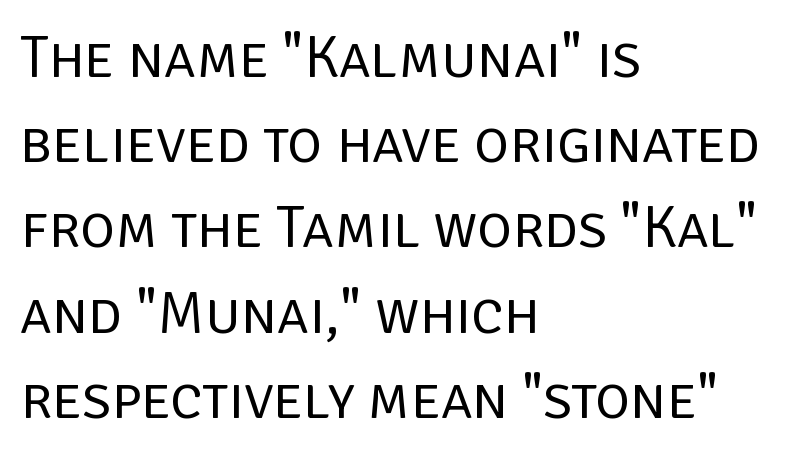
The image shows 60 px regular-weight sans-serif type, upright; set left-aligned, normal line spacing (1.42x), normal letter spacing, not underlined; low stroke contrast and a large x-height.
